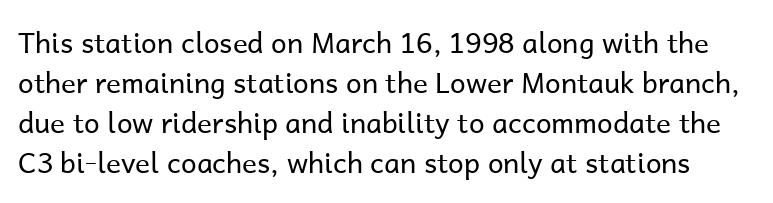
Q: Is the text bold? A: No.
Q: Is the text italic (slanted)? A: No, it is upright.
Q: Is the typeface a serif or a sans-serif typeface? A: Sans-serif.
Q: Is the text underlined? A: No.
Q: Is the spacing between letters normal or unusually wide? A: Normal.
Q: Is the spacing between lines tight, normal or loose? A: Normal.
Q: Width (condensed, normal, or wide)? A: Normal.
Q: Stroke contrast? A: Low.
Q: x-height? A: Medium.
Q: Monospaced? A: No.
